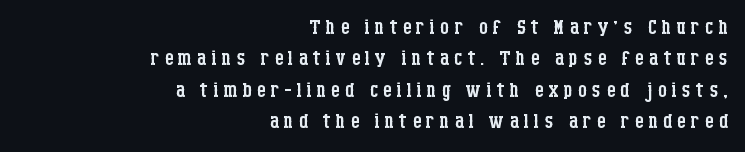
Q: Is the text bold? A: No.
Q: Is the text italic (slanted)? A: No, it is upright.
Q: Is the typeface a serif or a sans-serif typeface? A: Serif.
Q: Is the text underlined? A: No.
Q: How is the paragraph aligned? A: Right-aligned.
Q: Is the spacing between lines tight, normal or loose? A: Tight.
Q: Width (condensed, normal, or wide)? A: Condensed.
Q: Stroke contrast? A: Low.
Q: x-height? A: Large.
Q: Monospaced? A: No.
